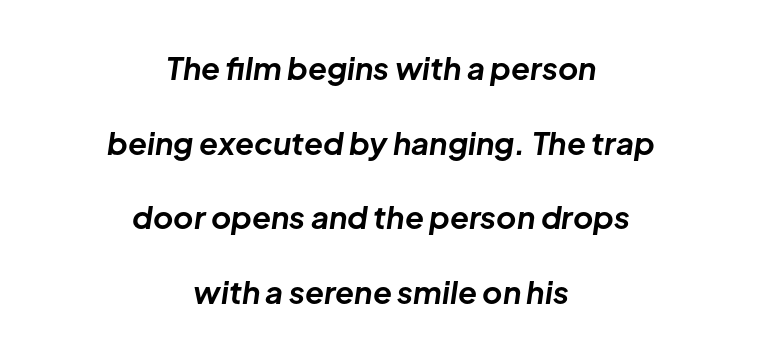
{"italic": "yes", "lean": "right", "slant_degrees": 8, "bold": "yes", "weight": "bold", "width": "normal", "stroke_contrast": "low", "x_height": "medium", "monospaced": "no", "underline": "no", "align": "center", "line_spacing": "loose", "line_spacing_ratio": 2.41, "letter_spacing": "normal", "letter_spacing_em": 0.0, "glyph_px": 31}
